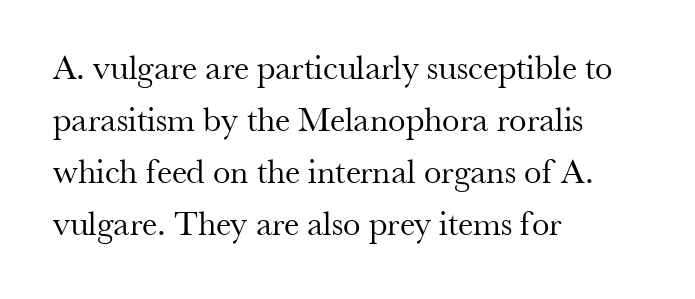
Think of a printed novel: that variable character pitch is what you see here. The lines sit at an ordinary, default distance from one another. Where is the straight margin? On the left. Ordinary non-slanted type is in use.
